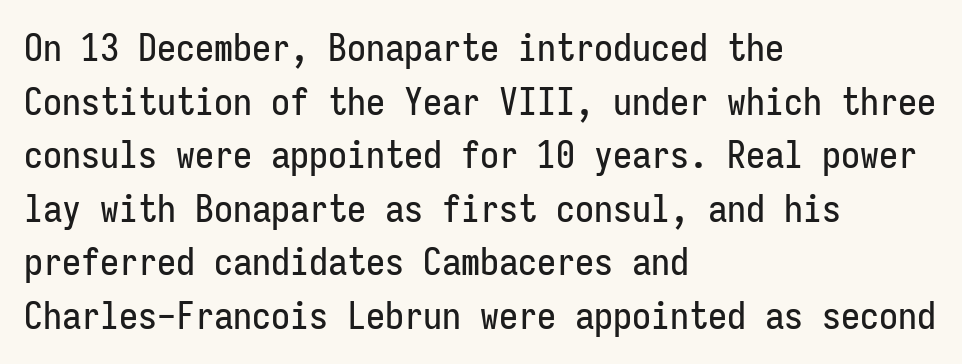
{"serif": "no", "italic": "no", "width": "condensed", "stroke_contrast": "low", "x_height": "medium", "monospaced": "yes", "underline": "no", "align": "left", "line_spacing": "normal", "line_spacing_ratio": 1.41, "letter_spacing": "normal", "letter_spacing_em": 0.0, "glyph_px": 38}
